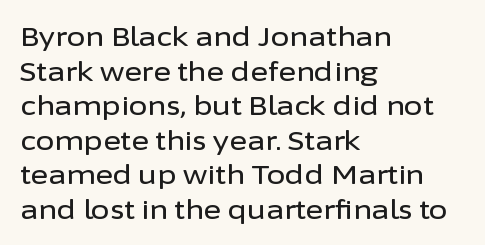
The image shows 27 px text type, upright; set left-aligned, normal line spacing (1.28x), normal letter spacing, not underlined.
